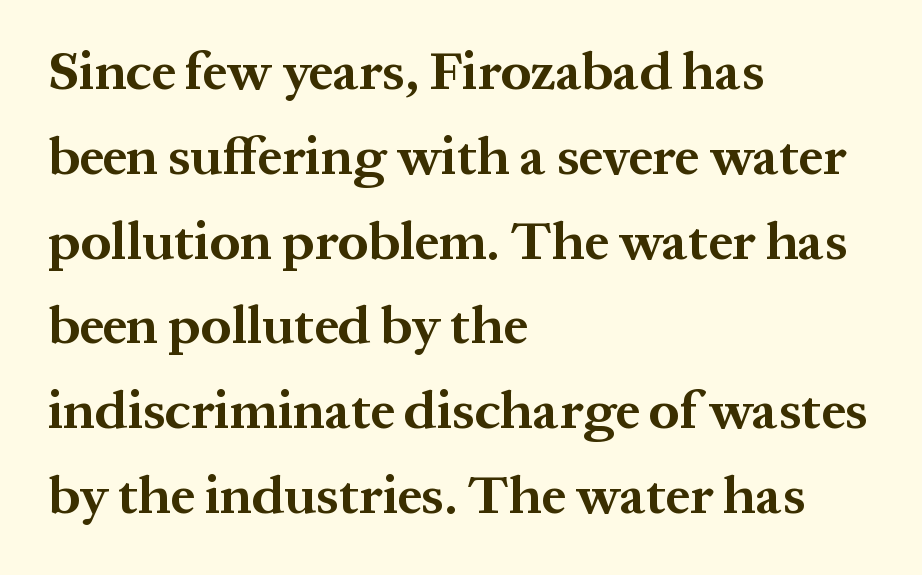
Q: Is the text bold? A: Yes.
Q: Is the text italic (slanted)? A: No, it is upright.
Q: Is the typeface a serif or a sans-serif typeface? A: Serif.
Q: Is the text underlined? A: No.
Q: How is the paragraph aligned? A: Left-aligned.
Q: Is the spacing between letters normal or unusually wide? A: Normal.
Q: Is the spacing between lines tight, normal or loose? A: Normal.
Q: Width (condensed, normal, or wide)? A: Normal.
Q: Stroke contrast? A: Medium.
Q: x-height? A: Medium.
Q: Monospaced? A: No.
